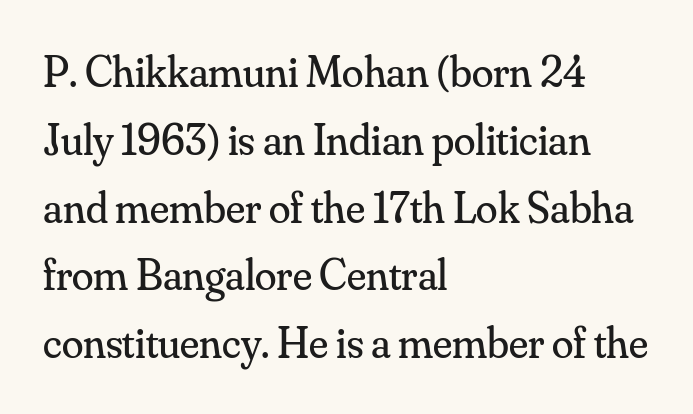
Short note: letters normally spaced. Serifs: yes, visible at the terminals of the letterforms. The letters advance in unequal steps, a hallmark of proportional type. Do the letters lean? They stand straight. The typeface has the unassuming heft of standard copy or less. The typesetter chose a ragged-right arrangement here.
